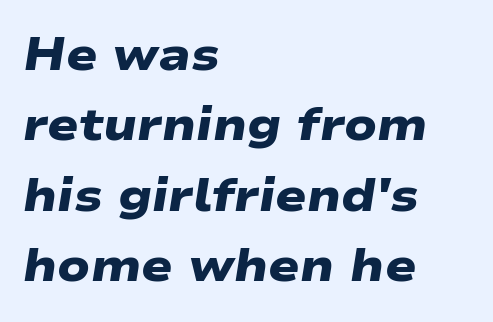
{"serif": "no", "bold": "yes", "weight": "heavy", "width": "wide", "stroke_contrast": "low", "x_height": "medium", "monospaced": "no", "underline": "no", "align": "left", "line_spacing": "normal", "line_spacing_ratio": 1.53, "letter_spacing": "normal", "letter_spacing_em": 0.0, "glyph_px": 46}
